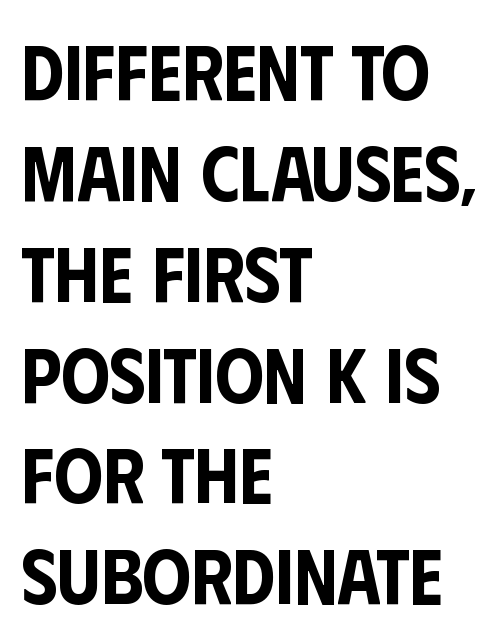
Q: Is the text italic (slanted)? A: No, it is upright.
Q: Is the typeface a serif or a sans-serif typeface? A: Sans-serif.
Q: Is the text underlined? A: No.
Q: How is the paragraph aligned? A: Left-aligned.
Q: Is the spacing between letters normal or unusually wide? A: Normal.
Q: Is the spacing between lines tight, normal or loose? A: Normal.
Q: Width (condensed, normal, or wide)? A: Condensed.
Q: Stroke contrast? A: Low.
Q: x-height? A: Large.
Q: Monospaced? A: No.
